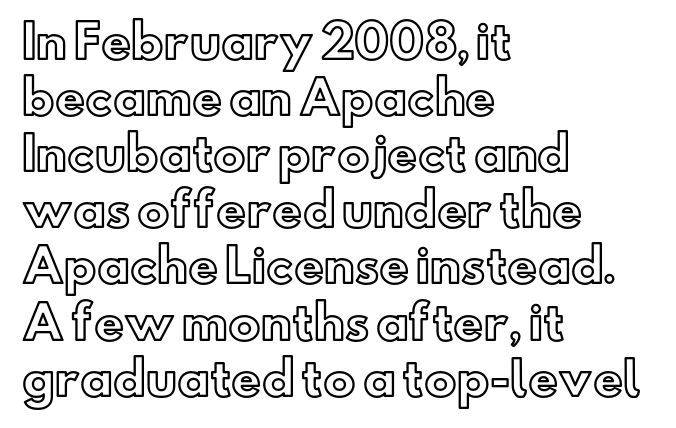
Q: Is the text italic (slanted)? A: No, it is upright.
Q: Is the text underlined? A: No.
Q: How is the paragraph aligned? A: Left-aligned.
Q: Is the spacing between letters normal or unusually wide? A: Normal.
Q: Width (condensed, normal, or wide)? A: Normal.
Q: x-height? A: Small.
Q: Monospaced? A: No.
